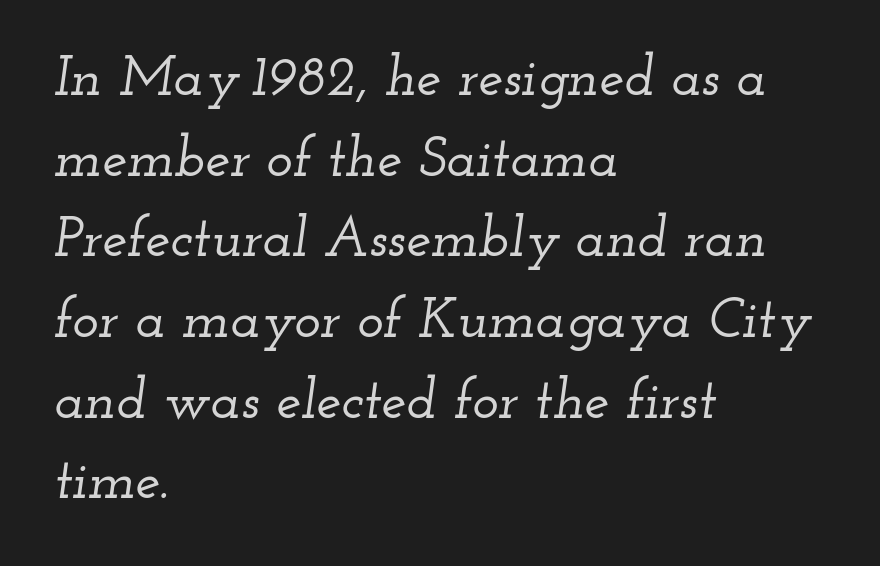
The image shows 56 px wide serif type, italic (leaning right); set left-aligned, normal line spacing (1.44x), normal letter spacing, not underlined; low stroke contrast and a small x-height.
